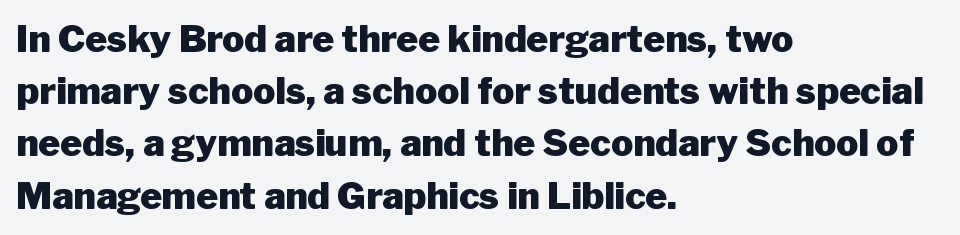
The image shows 37 px heavy sans-serif type, upright; set left-aligned, normal line spacing (1.41x), normal letter spacing, not underlined; low stroke contrast and a medium x-height.
